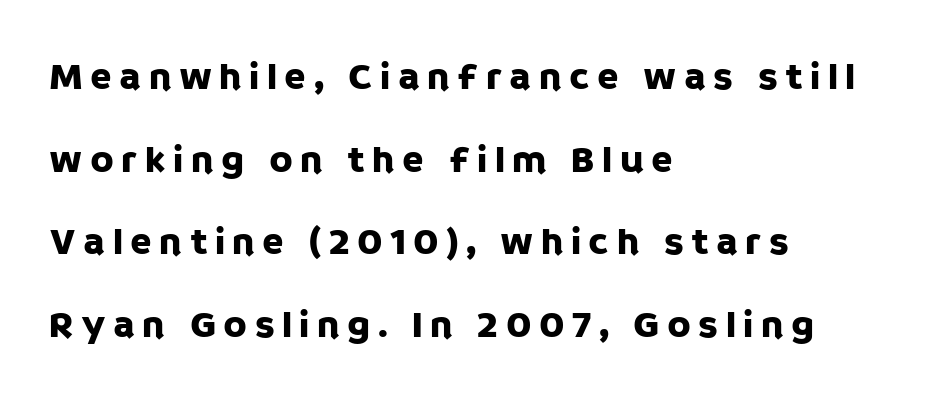
Q: Is the text italic (slanted)? A: No, it is upright.
Q: Is the typeface a serif or a sans-serif typeface? A: Sans-serif.
Q: Is the text underlined? A: No.
Q: How is the paragraph aligned? A: Left-aligned.
Q: Is the spacing between lines tight, normal or loose? A: Loose.
Q: Width (condensed, normal, or wide)? A: Normal.
Q: Stroke contrast? A: Low.
Q: x-height? A: Large.
Q: Monospaced? A: No.
